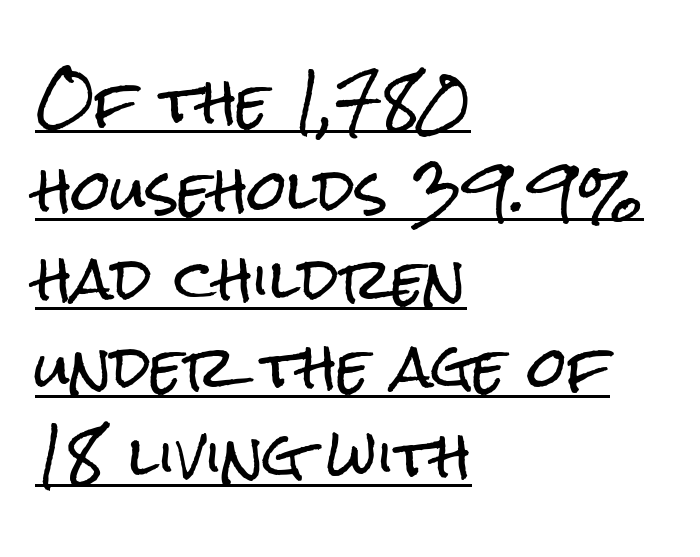
The image shows 56 px condensed sans-serif type, upright; set left-aligned, normal line spacing (1.58x), normal letter spacing, underlined; low stroke contrast and a medium x-height.
